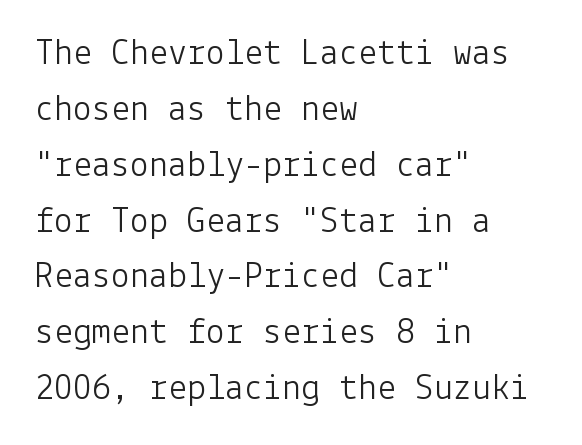
Standard letterfit; no display-style spreading of the glyphs. The designer left line spacing at the default. Which margin do the lines hug? The left one — the right edge is uneven. The typesetting does not lean heavy: it is not bold.
